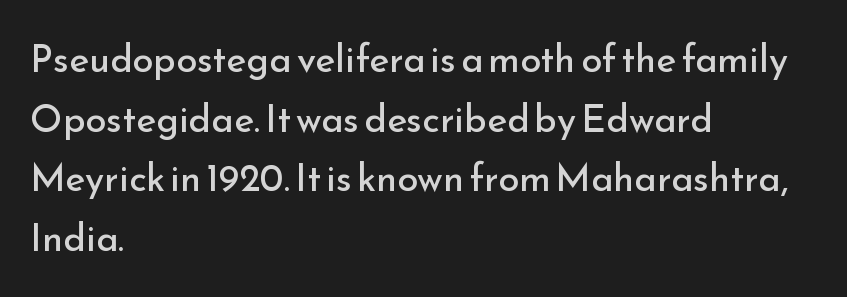
Q: Is the text bold? A: No.
Q: Is the text italic (slanted)? A: No, it is upright.
Q: Is the typeface a serif or a sans-serif typeface? A: Sans-serif.
Q: Is the text underlined? A: No.
Q: How is the paragraph aligned? A: Left-aligned.
Q: Is the spacing between letters normal or unusually wide? A: Normal.
Q: Is the spacing between lines tight, normal or loose? A: Normal.
Q: Width (condensed, normal, or wide)? A: Normal.
Q: Stroke contrast? A: Low.
Q: x-height? A: Small.
Q: Monospaced? A: No.
